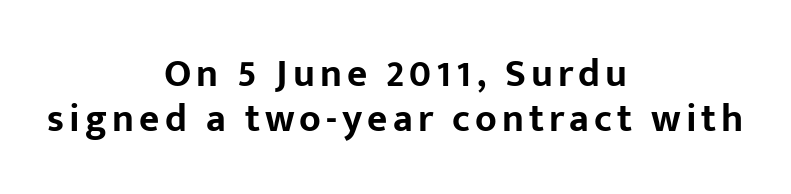
{"serif": "no", "italic": "no", "bold": "yes", "weight": "bold", "width": "normal", "stroke_contrast": "low", "x_height": "medium", "monospaced": "no", "underline": "no", "align": "center", "line_spacing_ratio": 1.16, "glyph_px": 39}
